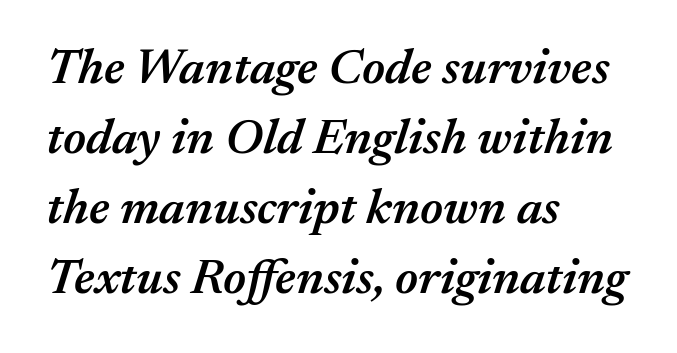
Q: Is the text bold? A: Semi-bold.
Q: Is the text italic (slanted)? A: Yes, it leans right by about 17 degrees.
Q: Is the text underlined? A: No.
Q: How is the paragraph aligned? A: Left-aligned.
Q: Is the spacing between letters normal or unusually wide? A: Normal.
Q: Is the spacing between lines tight, normal or loose? A: Normal.
Q: Width (condensed, normal, or wide)? A: Normal.
Q: Stroke contrast? A: Medium.
Q: x-height? A: Medium.
Q: Monospaced? A: No.
